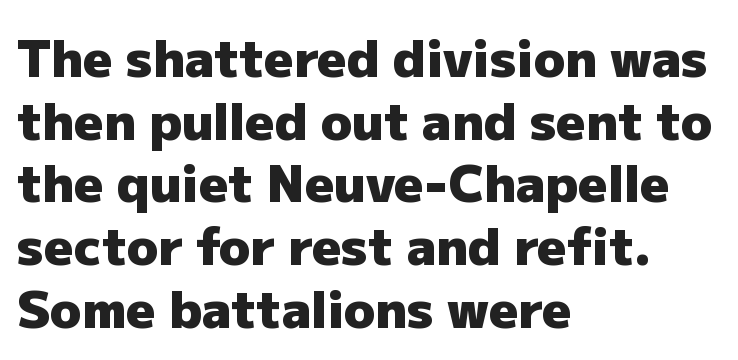
The letters carry no serifs — their stems end cleanly without finishing strokes. Stroke thickness is high; the sample reads as a true bold. This sample is left-justified, so line endings fall wherever the words run out. The rendering uses natural spacing where letterforms have individual widths.
